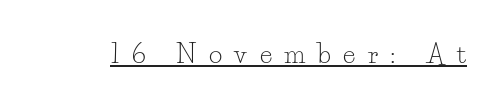
{"italic": "no", "bold": "no", "underline": "yes", "letter_spacing": "wide", "letter_spacing_em": 0.48, "glyph_px": 26}
